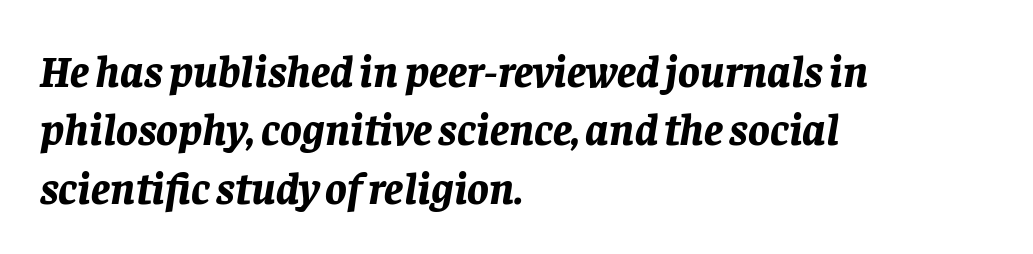
The letters sit at their default tracking, neither squeezed nor spread. Type without underlining. Notice how descenders clear the ascenders below comfortably — that's standard leading. Stroke thickness is high; the sample reads as a true bold. The rendering applies a slant to the glyphs. The letters advance in unequal steps, a hallmark of proportional type.
